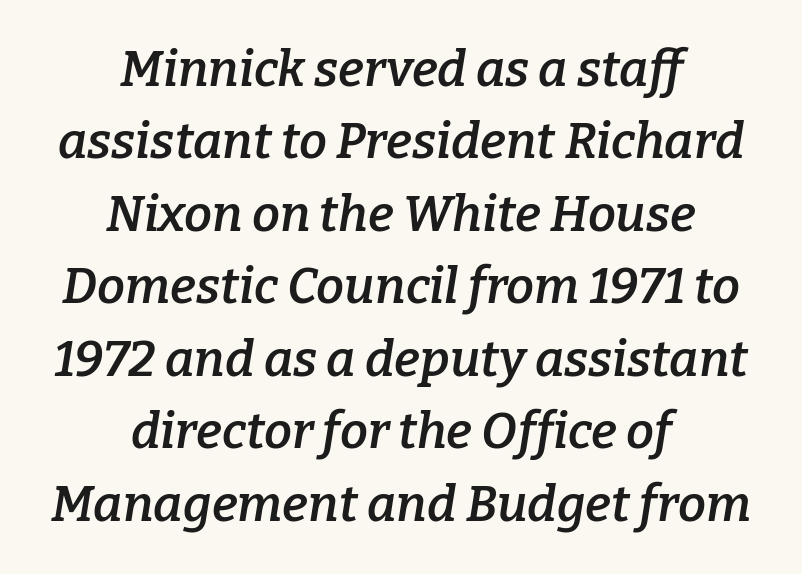
The space between consecutive lines is moderate. This sample is center-justified, so both line endings float freely. The axis of the letterforms is tilted away from vertical. Observe the ordinary spacing: letters are neighbours, not strangers. A typesetter would label this face a serif. A typesetter would call this proportional, since set widths differ per character.
